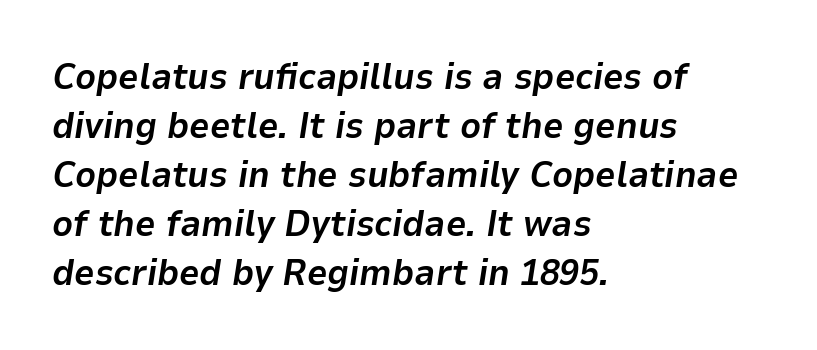
Q: Is the text bold? A: Yes.
Q: Is the text italic (slanted)? A: Yes, it leans right by about 9 degrees.
Q: Is the text underlined? A: No.
Q: How is the paragraph aligned? A: Left-aligned.
Q: Is the spacing between letters normal or unusually wide? A: Normal.
Q: Is the spacing between lines tight, normal or loose? A: Normal.
Q: Width (condensed, normal, or wide)? A: Normal.
Q: Stroke contrast? A: Low.
Q: x-height? A: Medium.
Q: Monospaced? A: No.
